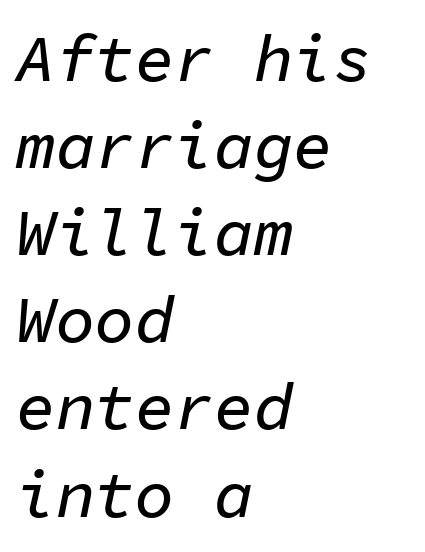
Rendered with sloped, italic letterforms. A typesetter would call this leading conventional body-copy spacing. The space directly below the letters is spotless. Nobody touched the tracking dial on this one.
